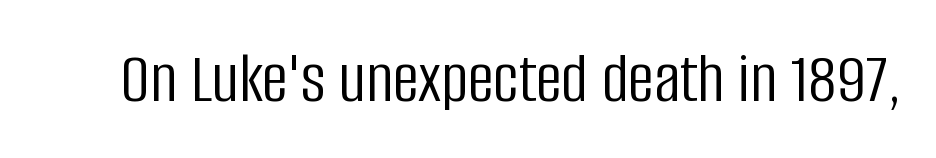
The image shows 73 px light, condensed sans-serif type, upright; set normal letter spacing, not underlined; low stroke contrast and a large x-height.
